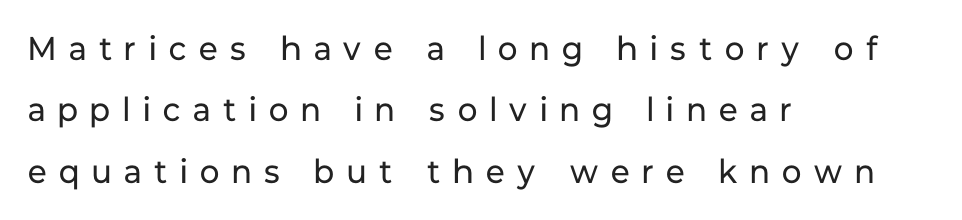
The image shows 33 px regular-weight sans-serif type, upright; set left-aligned, line spacing 1.86x, unusually wide letter spacing (+0.39 em), not underlined; low stroke contrast and a medium x-height.
